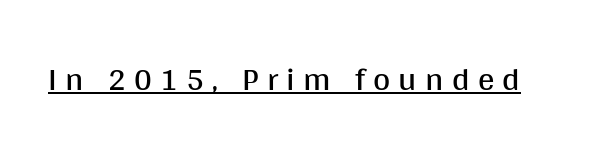
Letter spacing: wide. Stems and bowls with no extra thickness — not bold. Italic? Not at all — the glyphs are vertical. Typographically, this falls in the sans-serif category.
